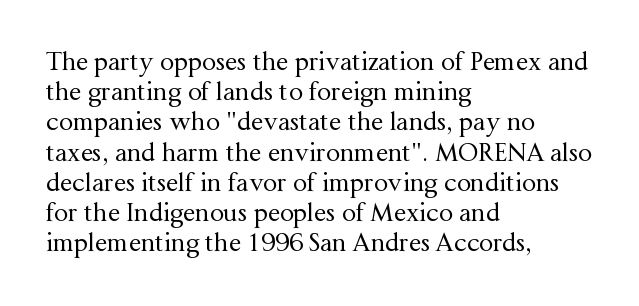
The image shows 25 px text type, upright; set left-aligned, line spacing 1.21x, normal letter spacing, not underlined.
